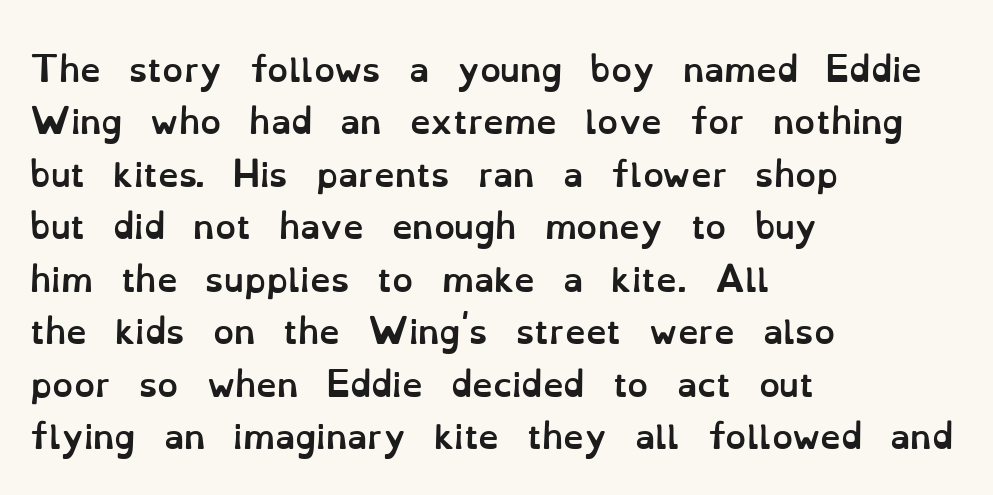
The typography opts for an upright posture over an oblique one. Horizontally, the lines are justified to the leading edge only. Stroke thickness is high; the sample reads as a true bold. Summary of vertical rhythm: regular, with standard interline spacing. The rendering uses natural spacing where letterforms have individual widths. Underlining? Definitely not there.
